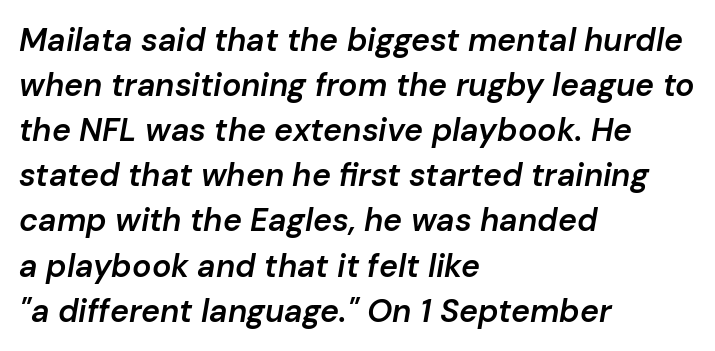
Q: Is the text bold? A: Semi-bold.
Q: Is the text italic (slanted)? A: Yes, it leans right by about 10 degrees.
Q: Is the text underlined? A: No.
Q: How is the paragraph aligned? A: Left-aligned.
Q: Is the spacing between letters normal or unusually wide? A: Normal.
Q: Is the spacing between lines tight, normal or loose? A: Normal.
Q: Width (condensed, normal, or wide)? A: Normal.
Q: Stroke contrast? A: Low.
Q: x-height? A: Medium.
Q: Monospaced? A: No.
